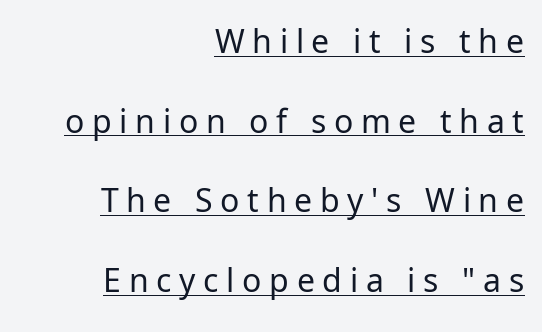
This sample has the flowing, uneven cadence of proportional lettering. The weight tops out at a normal text grade. Loose tracking; the words dissolve into strings of separated letters. Leading is clearly above the norm, producing a sparse column. Upright lettering throughout.
